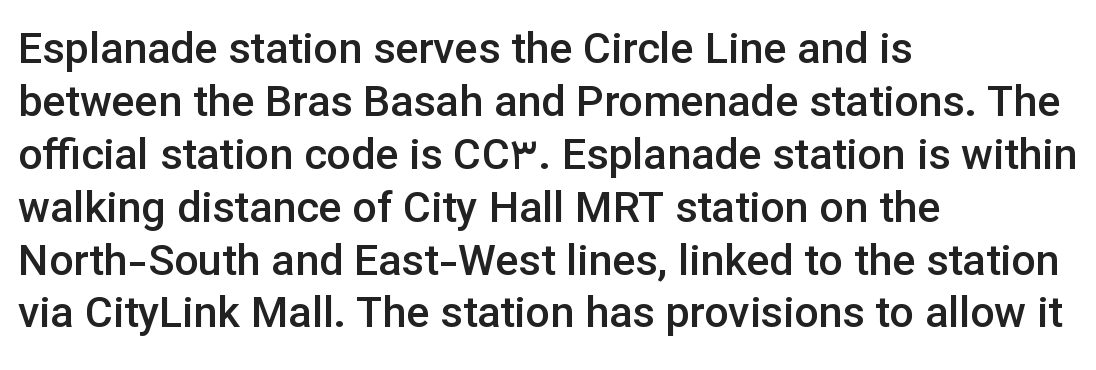
The image shows 43 px semibold sans-serif type, upright; set left-aligned, line spacing 1.23x, normal letter spacing, not underlined; low stroke contrast and a medium x-height.
